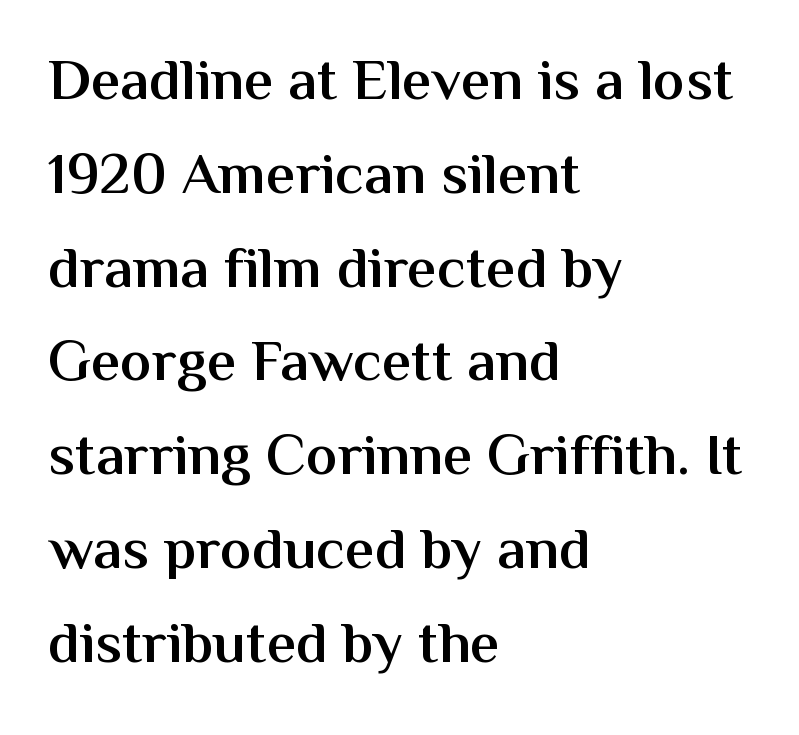
{"serif": "no", "italic": "no", "bold": "semi", "weight": "semibold", "width": "normal", "stroke_contrast": "medium", "x_height": "medium", "monospaced": "no", "underline": "no", "align": "left", "line_spacing": "normal", "line_spacing_ratio": 1.59, "letter_spacing": "normal", "letter_spacing_em": 0.0, "glyph_px": 59}
